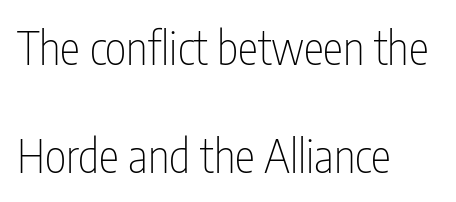
Q: Is the text bold? A: No.
Q: Is the text italic (slanted)? A: No, it is upright.
Q: Is the typeface a serif or a sans-serif typeface? A: Sans-serif.
Q: Is the text underlined? A: No.
Q: How is the paragraph aligned? A: Left-aligned.
Q: Is the spacing between letters normal or unusually wide? A: Normal.
Q: Is the spacing between lines tight, normal or loose? A: Loose.
Q: Width (condensed, normal, or wide)? A: Condensed.
Q: Stroke contrast? A: Low.
Q: x-height? A: Medium.
Q: Monospaced? A: No.
